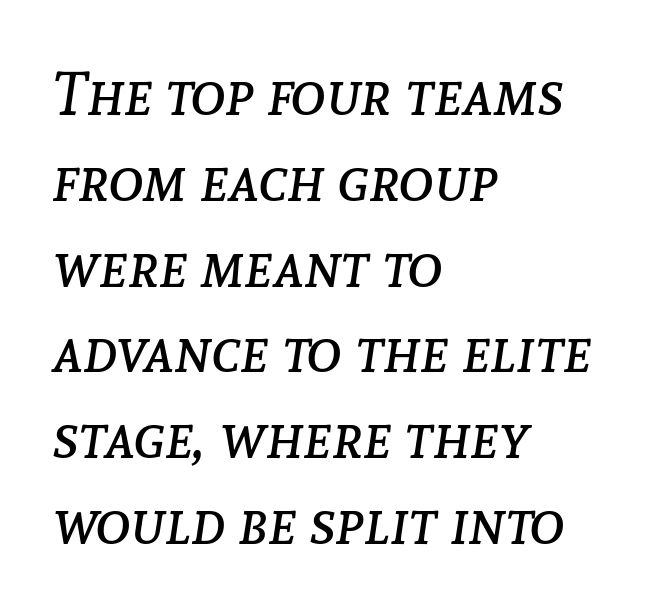
{"italic": "yes", "lean": "right", "slant_degrees": 8, "bold": "no", "weight": "regular", "width": "normal", "stroke_contrast": "low", "x_height": "medium", "monospaced": "no", "underline": "no", "align": "left", "line_spacing": "normal", "line_spacing_ratio": 1.43, "letter_spacing": "normal", "letter_spacing_em": 0.0, "glyph_px": 60}
